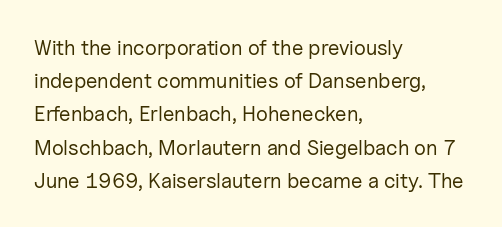
The image shows 21 px text type, upright; set left-aligned, normal line spacing (1.58x), normal letter spacing, not underlined.
